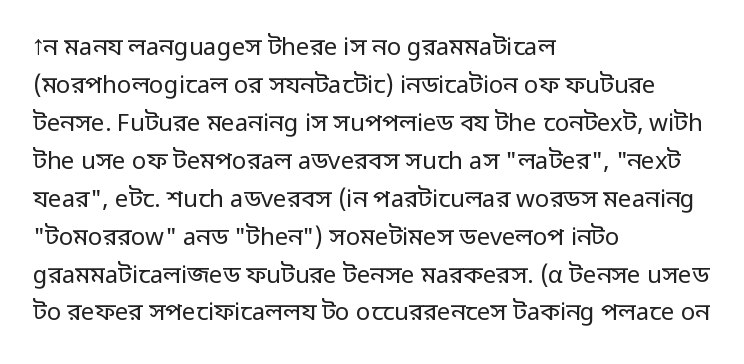
The image shows 24 px text type, upright; set left-aligned, normal line spacing (1.58x), normal letter spacing, not underlined.
